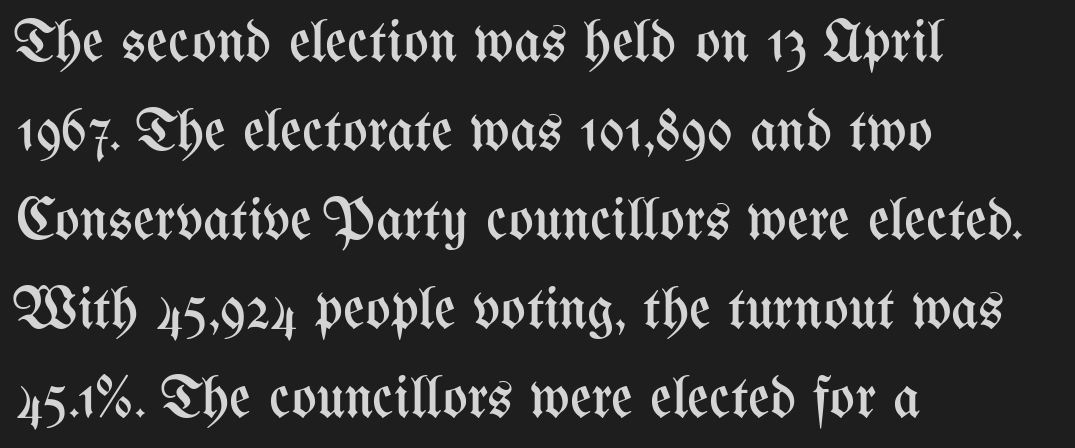
{"italic": "no", "bold": "no", "weight": "regular", "width": "condensed", "stroke_contrast": "medium", "x_height": "medium", "monospaced": "no", "underline": "no", "align": "left", "line_spacing": "normal", "line_spacing_ratio": 1.51, "letter_spacing": "normal", "letter_spacing_em": 0.0, "glyph_px": 59}
